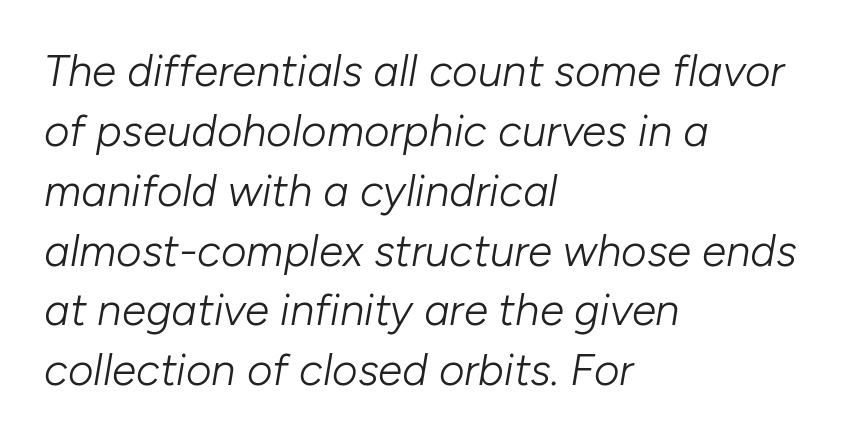
The strokes carry an ordinary text weight at most. Do the characters align in a grid? No, the font is proportional. An italicized treatment has been applied to the whole sample. There is no visible air inserted between adjacent glyphs.
